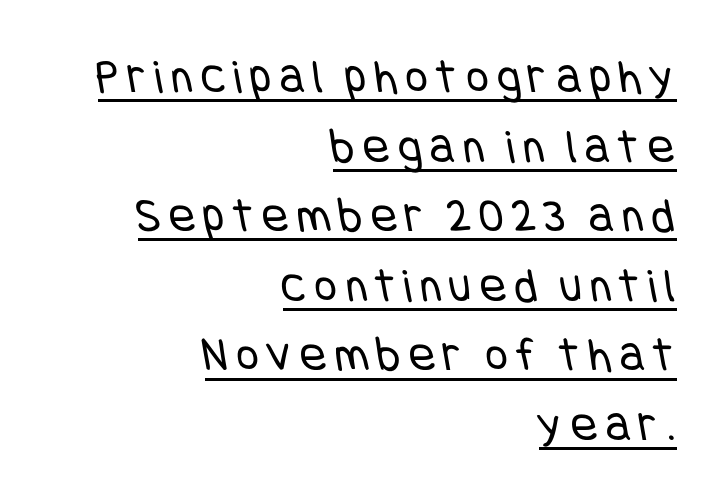
The strokes carry an ordinary text weight at most. Looks like someone drew a line under every word here. Teacher's note: observe the even right margin — that is flush-right alignment. Interline gaps are of average width in this sample.
